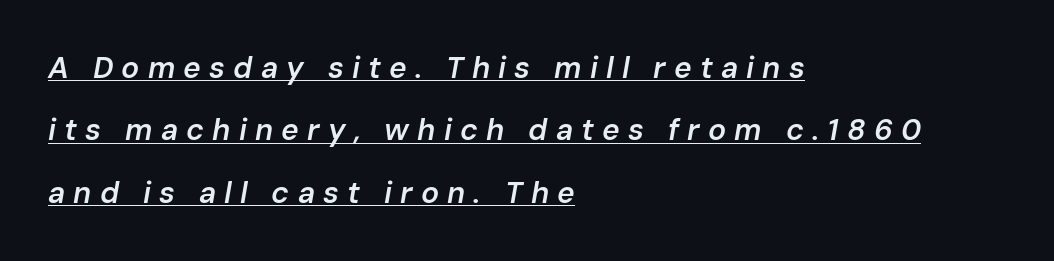
Q: Is the text bold? A: Semi-bold.
Q: Is the text italic (slanted)? A: Yes, it leans right by about 10 degrees.
Q: Is the text underlined? A: Yes.
Q: How is the paragraph aligned? A: Left-aligned.
Q: Is the spacing between letters normal or unusually wide? A: Unusually wide.
Q: Is the spacing between lines tight, normal or loose? A: Loose.
Q: Width (condensed, normal, or wide)? A: Normal.
Q: Stroke contrast? A: Low.
Q: x-height? A: Medium.
Q: Monospaced? A: No.
